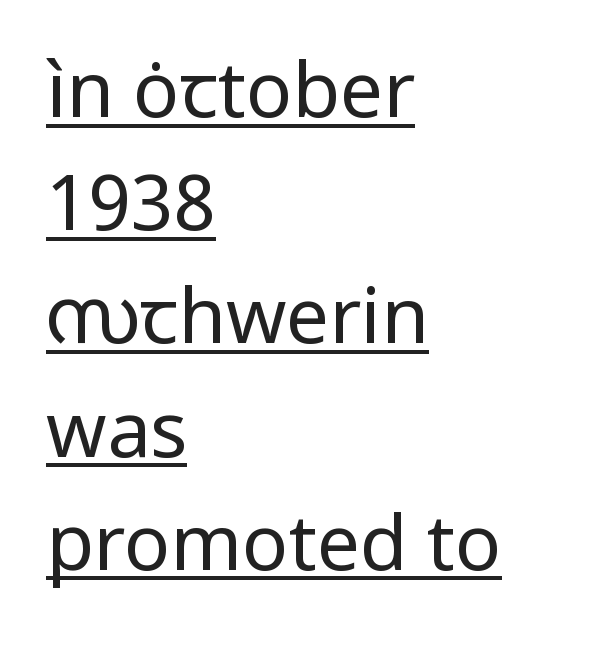
The image shows 77 px regular-weight sans-serif type, upright; set left-aligned, normal line spacing (1.47x), normal letter spacing, underlined; low stroke contrast and a medium x-height.
